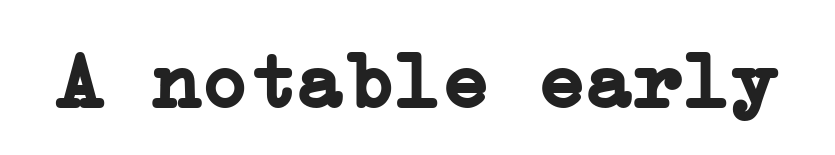
Honestly, the letter spacing is just normal — you wouldn't notice it. A bare baseline throughout the passage. Does the type have serifs? Yes, each stem ends in a small foot. Does the weight exceed regular? Yes, all the way to bold. Italic: no, the glyphs are upright roman.
